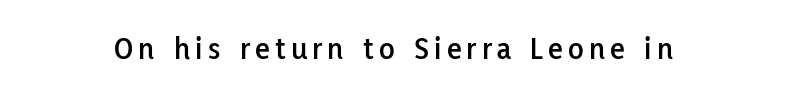
The image shows 32 px sans-serif type, upright; set not underlined; low stroke contrast and a medium x-height.
